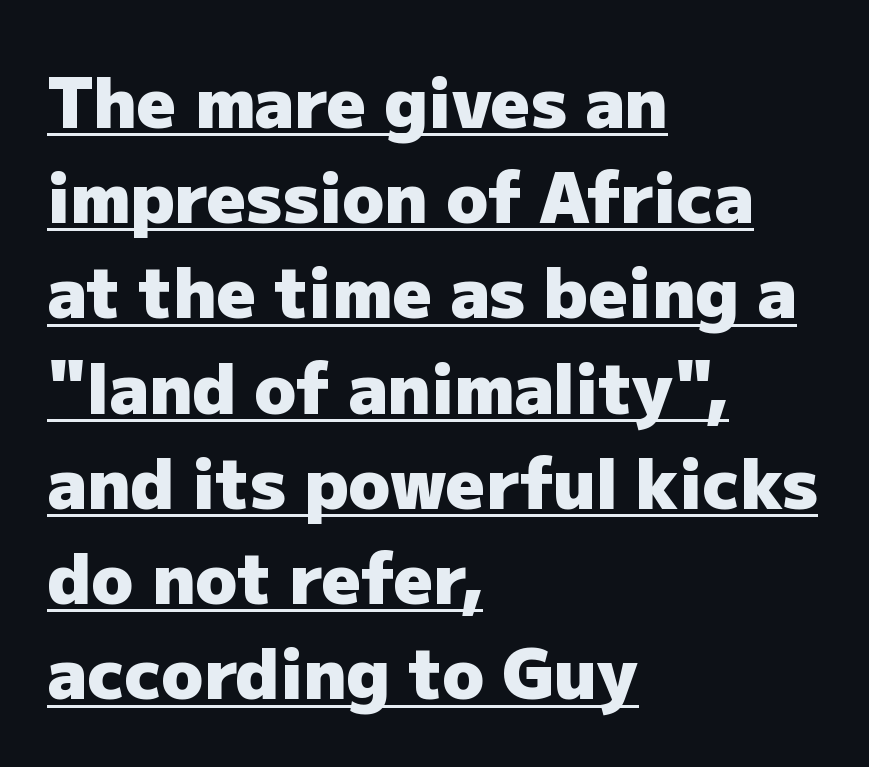
Q: Is the text bold? A: Yes.
Q: Is the text italic (slanted)? A: No, it is upright.
Q: Is the typeface a serif or a sans-serif typeface? A: Sans-serif.
Q: Is the text underlined? A: Yes.
Q: How is the paragraph aligned? A: Left-aligned.
Q: Is the spacing between letters normal or unusually wide? A: Normal.
Q: Is the spacing between lines tight, normal or loose? A: Normal.
Q: Width (condensed, normal, or wide)? A: Normal.
Q: Stroke contrast? A: Low.
Q: x-height? A: Medium.
Q: Monospaced? A: No.
